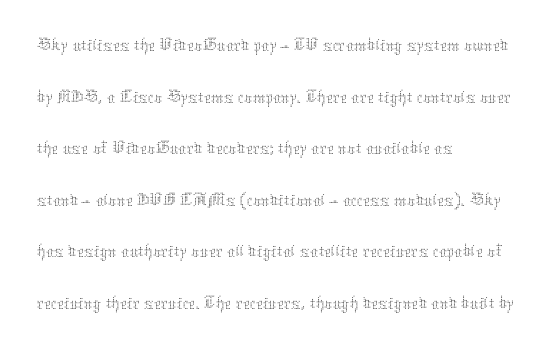
Q: Is the text bold? A: No.
Q: Is the text italic (slanted)? A: No, it is upright.
Q: Is the text underlined? A: No.
Q: How is the paragraph aligned? A: Left-aligned.
Q: Is the spacing between letters normal or unusually wide? A: Normal.
Q: Is the spacing between lines tight, normal or loose? A: Normal.
Q: Width (condensed, normal, or wide)? A: Normal.
Q: Stroke contrast? A: Medium.
Q: x-height? A: Medium.
Q: Monospaced? A: No.
